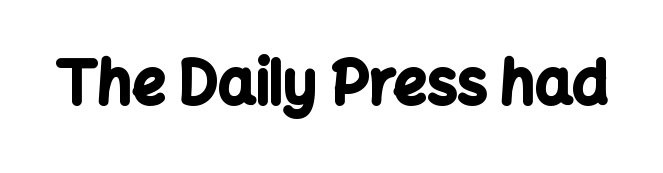
The zone under the glyphs is completely vacant. The designer went with a sans here, leaving each stem footless. A full-strength bold gives these letters their thick strokes. Is there any slant? The stems are plumb. You could not count columns in this text — the font is proportionally spaced.
